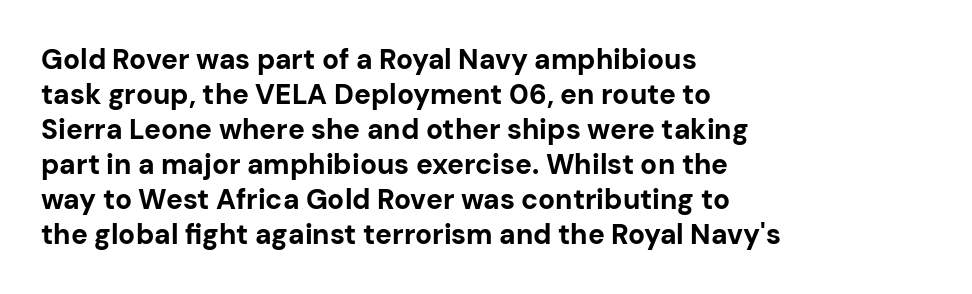
{"serif": "no", "italic": "no", "bold": "yes", "weight": "bold", "width": "normal", "stroke_contrast": "low", "x_height": "medium", "monospaced": "no", "underline": "no", "align": "left", "line_spacing": "normal", "line_spacing_ratio": 1.25, "letter_spacing": "normal", "letter_spacing_em": 0.0, "glyph_px": 28}
